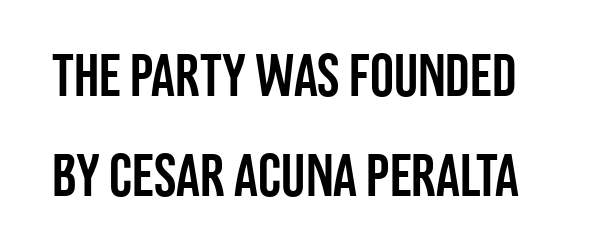
The image shows 60 px condensed sans-serif type, upright; set normal line spacing (1.67x), normal letter spacing, not underlined; low stroke contrast and a large x-height.
